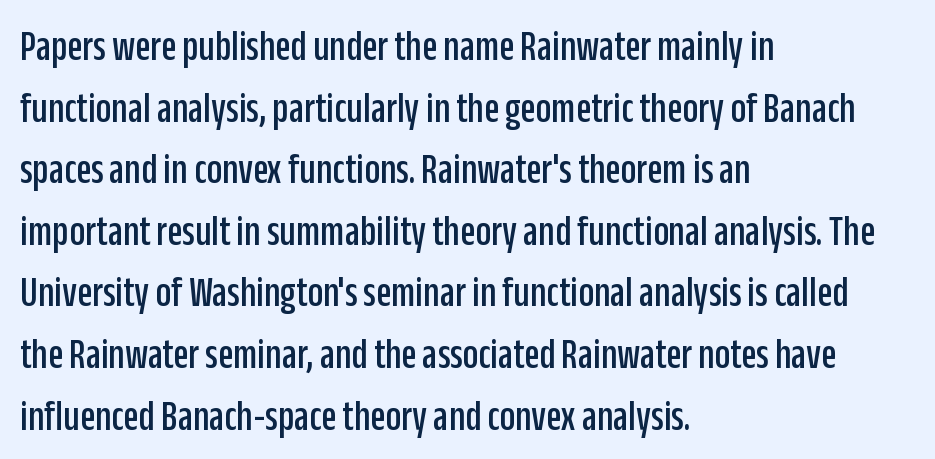
{"serif": "no", "italic": "no", "width": "condensed", "stroke_contrast": "low", "x_height": "large", "monospaced": "no", "underline": "no", "align": "left", "line_spacing": "normal", "line_spacing_ratio": 1.4, "letter_spacing": "normal", "letter_spacing_em": 0.0, "glyph_px": 44}
